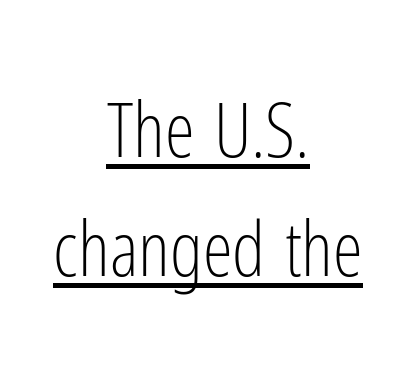
The typesetter chose a symmetrical, centered arrangement here. Varying glyph widths throughout — classic text-font behaviour. The typography opts for an upright posture over an oblique one. You could call the tracking neutral — neither tight nor loose.
